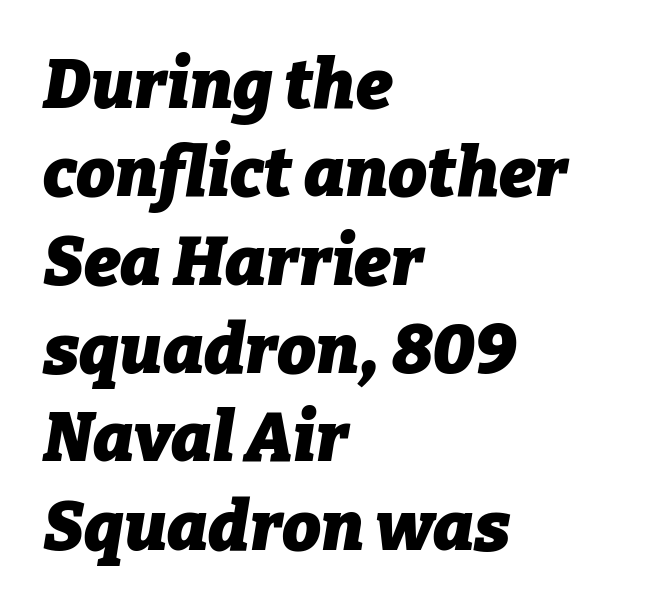
{"italic": "yes", "lean": "right", "slant_degrees": 9, "bold": "yes", "weight": "heavy", "width": "normal", "stroke_contrast": "low", "x_height": "medium", "monospaced": "no", "underline": "no", "align": "left", "line_spacing": "normal", "line_spacing_ratio": 1.28, "letter_spacing": "normal", "letter_spacing_em": 0.0, "glyph_px": 69}
